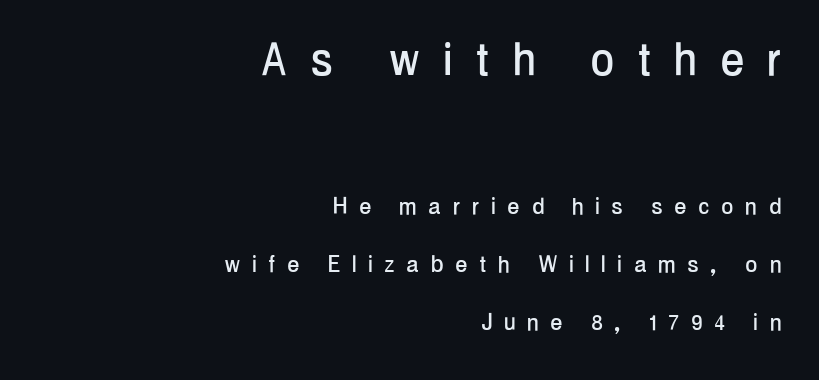
The first block has been scaled up relative to the second. Typographically, this falls in the sans-serif category. Rendered with straight, roman letterforms. Spacing verdict: proportional, widths tailored to each character.
